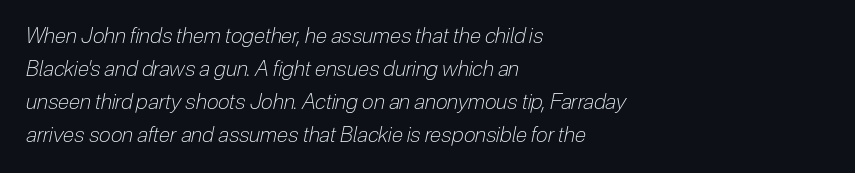
Bold? No — there's no thickening of the strokes. Quick note: interline space is typical. Typeset ragged right — the left edge is the straight one. Slanted lettering throughout. The zone under the glyphs is completely vacant.
